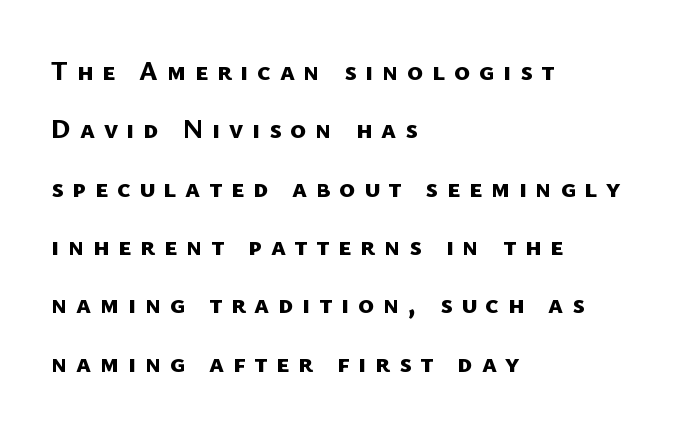
The area under the type is left untouched. As a designer I'd log this as weight 700, bold. Reading down the column, the eye jumps a long way to each next line. Caption: expanded tracking, letters set apart. Compared with a centered layout, this one pins lines to the left instead.
